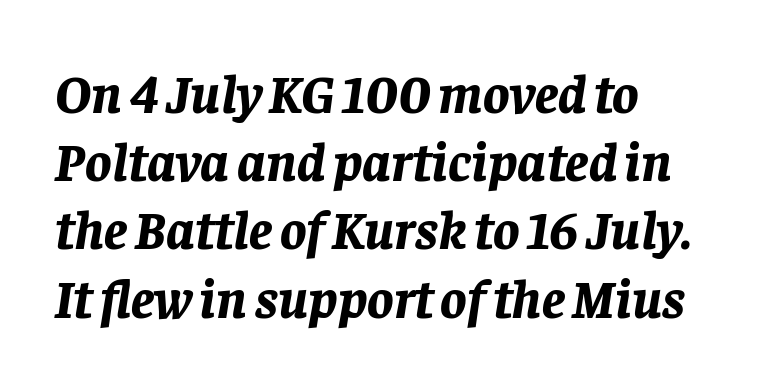
{"italic": "yes", "lean": "right", "slant_degrees": 8, "bold": "yes", "weight": "bold", "width": "normal", "stroke_contrast": "low", "x_height": "large", "monospaced": "no", "underline": "no", "align": "left", "line_spacing_ratio": 1.24, "letter_spacing": "normal", "letter_spacing_em": 0.0, "glyph_px": 55}
